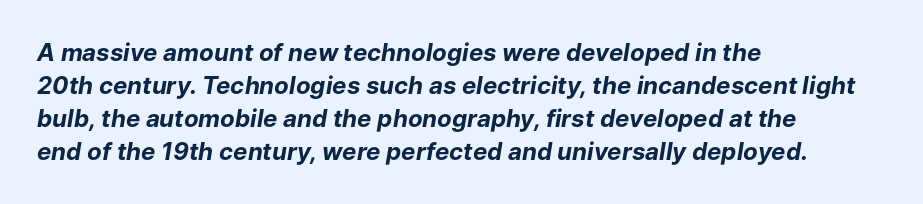
Q: Is the text bold? A: Yes.
Q: Is the text italic (slanted)? A: Yes, it leans right by about 9 degrees.
Q: Is the text underlined? A: No.
Q: How is the paragraph aligned? A: Left-aligned.
Q: Is the spacing between letters normal or unusually wide? A: Normal.
Q: Is the spacing between lines tight, normal or loose? A: Normal.
